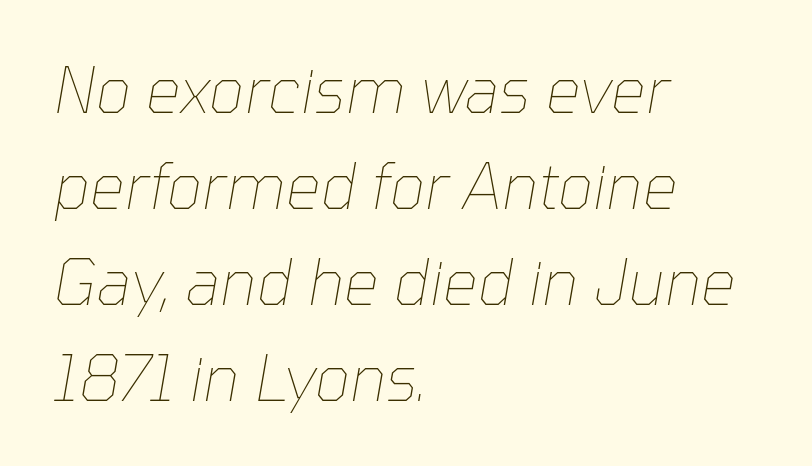
The image shows 62 px thin type, italic (leaning right); set left-aligned, normal line spacing (1.55x), normal letter spacing, not underlined; low stroke contrast and a medium x-height.
